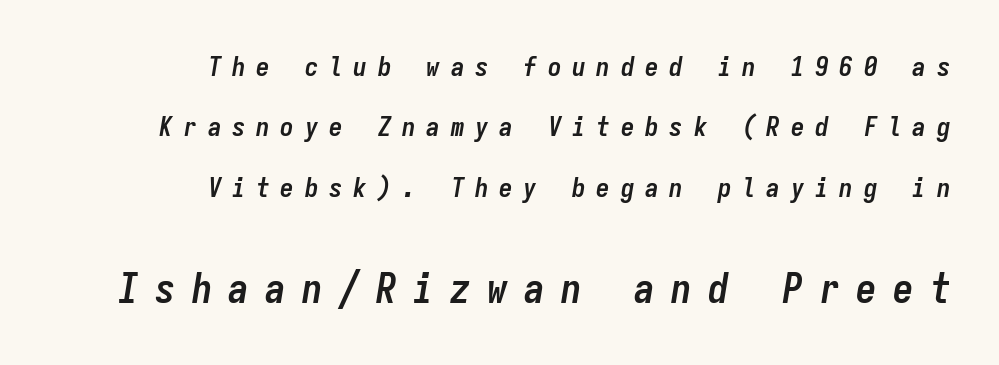
{"italic": "yes", "lean": "right", "slant_degrees": 9, "bold": "yes", "weight": "semibold", "width": "condensed", "stroke_contrast": "low", "x_height": "medium", "monospaced": "yes", "underline": "no", "align": "right", "line_spacing": "loose", "line_spacing_ratio": 2.24, "letter_spacing": "wide", "letter_spacing_em": 0.4, "larger_block": "second", "size_ratio": 1.52, "glyph_px": 41}
